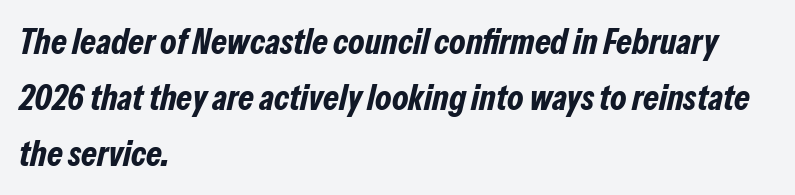
{"italic": "yes", "lean": "right", "slant_degrees": 13, "bold": "yes", "weight": "bold", "width": "condensed", "stroke_contrast": "low", "x_height": "medium", "monospaced": "no", "underline": "no", "align": "left", "line_spacing": "normal", "line_spacing_ratio": 1.56, "letter_spacing": "normal", "letter_spacing_em": 0.0, "glyph_px": 36}
